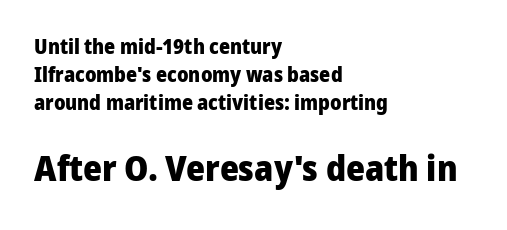
Tall strokes in this sample are plumb rather than angled. Horizontal bands of white between lines are of average thickness. I'd describe the lettering as bold — thick and assertive. Leftover space on each line is placed entirely after the last word. The face used here is proportionally spaced, like ordinary book or web type. Check the space under the baseline: it is left empty.
